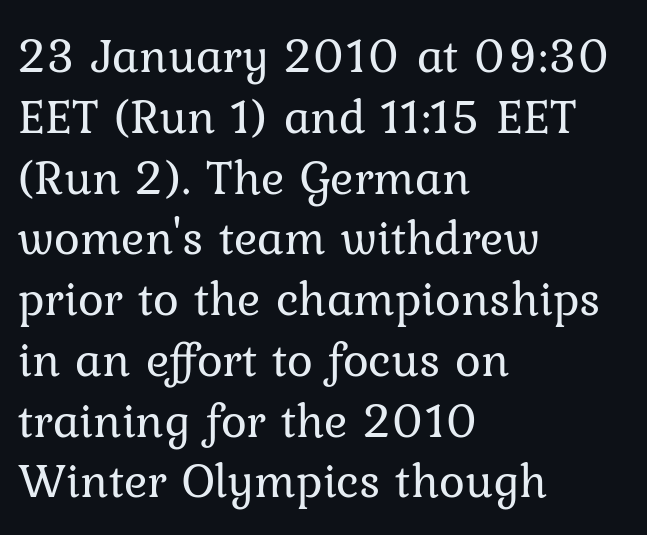
The image shows 49 px regular-weight serif type, upright; set left-aligned, line spacing 1.24x, normal letter spacing, not underlined; low stroke contrast and a medium x-height.
